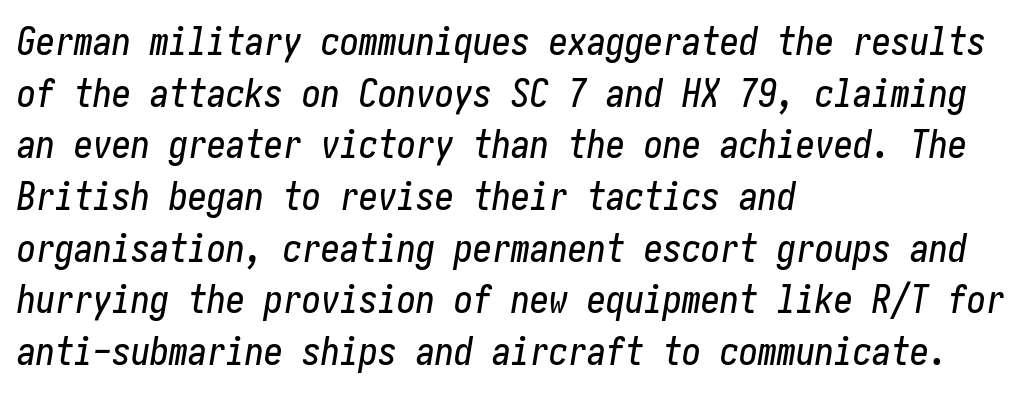
{"italic": "yes", "lean": "right", "slant_degrees": 10, "width": "condensed", "stroke_contrast": "low", "x_height": "medium", "underline": "no", "align": "left", "line_spacing": "normal", "line_spacing_ratio": 1.36, "letter_spacing": "normal", "letter_spacing_em": 0.0, "glyph_px": 38}
